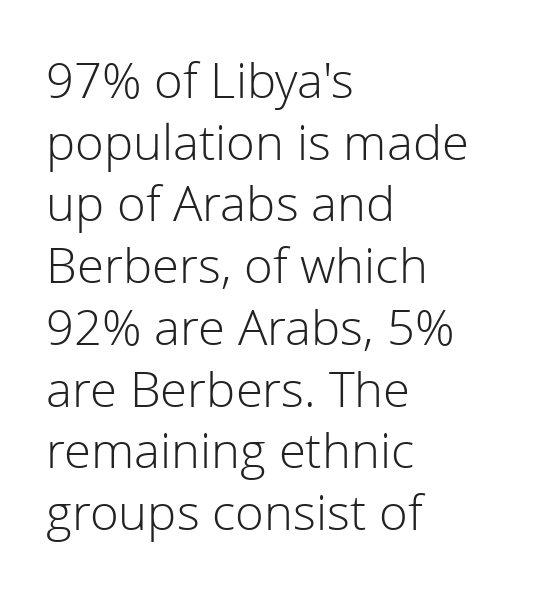
Vertical stems look standard width or narrower in stroke. Quick note: underline off. Leading matches the norm, producing a regular column. A classic flush-left, rag-right setting is used for this passage.
